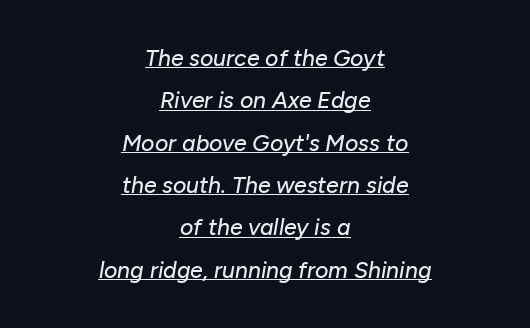
Posture: slanted. The letterforms sit shoulder to shoulder at normal distance. Which margin do the lines hug? Neither — every line sits in the middle. A baseline rule has been typeset under these characters.
